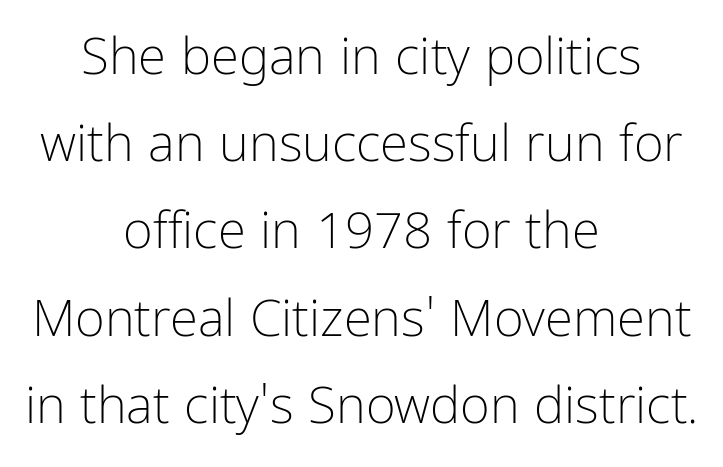
The face used here is proportionally spaced, like ordinary book or web type. Is the block centered? Yes — each line is placed symmetrically about the middle. Spacing between characters is what you'd get straight out of the box. The space beneath each line is pristine and unruled.
